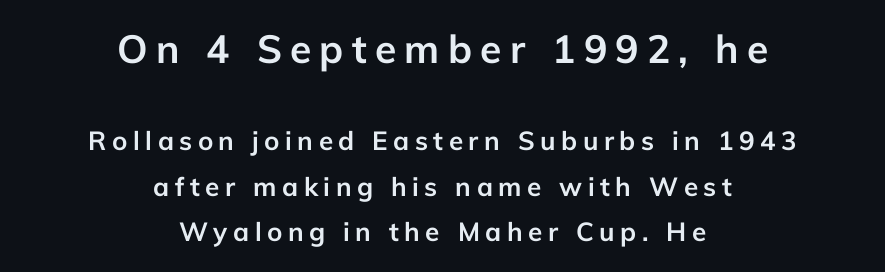
{"serif": "no", "italic": "no", "bold": "yes", "weight": "semibold", "width": "normal", "stroke_contrast": "low", "x_height": "medium", "monospaced": "no", "underline": "no", "align": "center", "line_spacing_ratio": 1.76, "letter_spacing": "wide", "letter_spacing_em": 0.21, "larger_block": "first", "size_ratio": 1.5, "glyph_px": 39}
